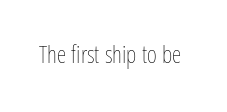
The image shows 24 px text type, upright; set normal letter spacing, not underlined.
